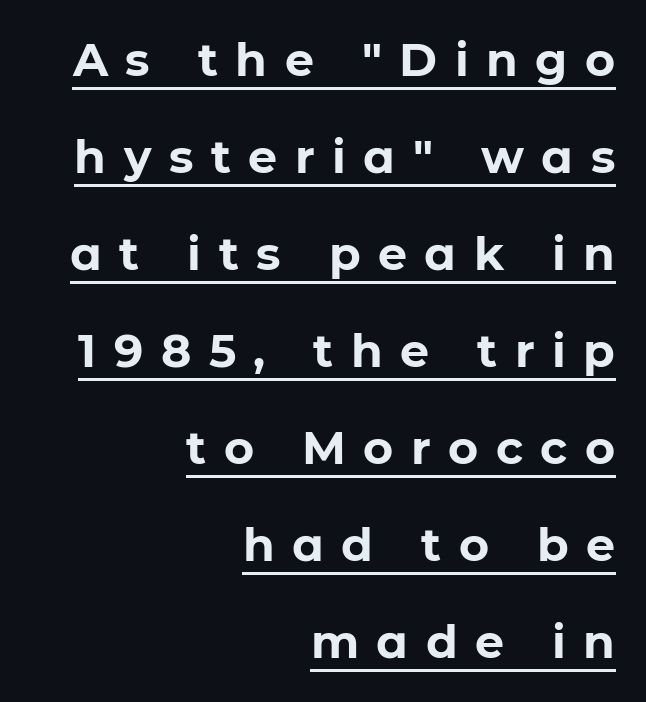
Q: Is the text bold? A: Yes.
Q: Is the text italic (slanted)? A: No, it is upright.
Q: Is the typeface a serif or a sans-serif typeface? A: Sans-serif.
Q: Is the text underlined? A: Yes.
Q: How is the paragraph aligned? A: Right-aligned.
Q: Is the spacing between letters normal or unusually wide? A: Unusually wide.
Q: Is the spacing between lines tight, normal or loose? A: Loose.
Q: Width (condensed, normal, or wide)? A: Normal.
Q: Stroke contrast? A: Low.
Q: x-height? A: Medium.
Q: Monospaced? A: No.
